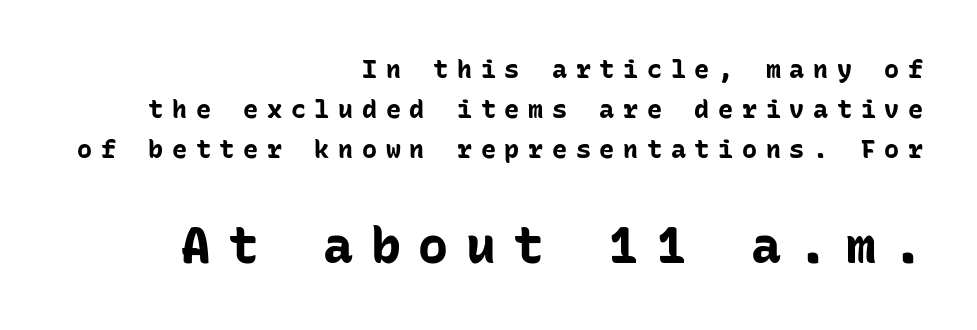
{"serif": "no", "italic": "no", "bold": "yes", "weight": "bold", "width": "normal", "stroke_contrast": "low", "x_height": "medium", "monospaced": "yes", "underline": "no", "align": "right", "line_spacing": "normal", "line_spacing_ratio": 1.61, "letter_spacing": "wide", "letter_spacing_em": 0.35, "larger_block": "second", "size_ratio": 2.0, "glyph_px": 50}
